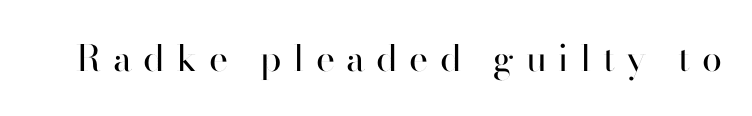
The image shows 36 px regular-weight sans-serif type, upright; set unusually wide letter spacing (+0.32 em), not underlined; high stroke contrast and a small x-height.
